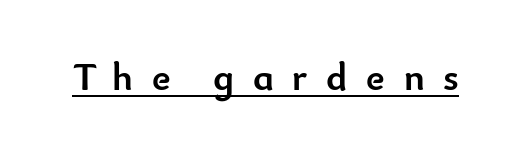
The image shows 39 px semibold sans-serif type, upright; set unusually wide letter spacing (+0.48 em), underlined; low stroke contrast and a small x-height.
